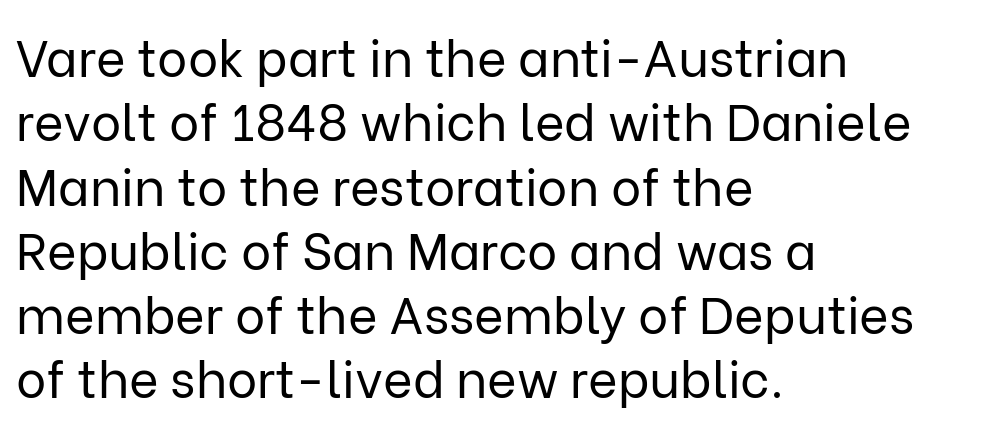
These lines are rendered in a variable-pitch font. Line spacing here is normal. Does the copy run flush right? No — it runs flush left. Anything drawn beneath the words? Only blank space.
